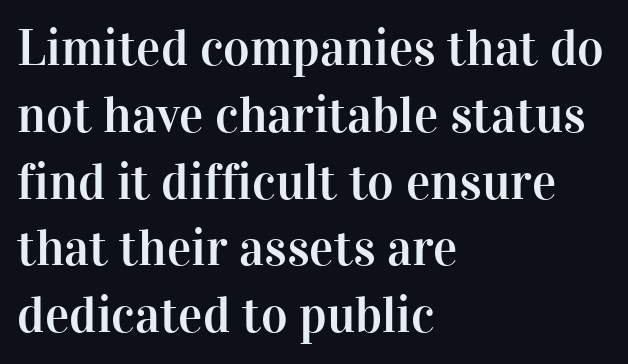
This sample has the flowing, uneven cadence of proportional lettering. Characters remain perfectly vertical along every line. The line texture is even and compact thanks to regular tracking. Check where the strokes stop: tiny serifs finish them off. The string is rendered with underlining switched off.
